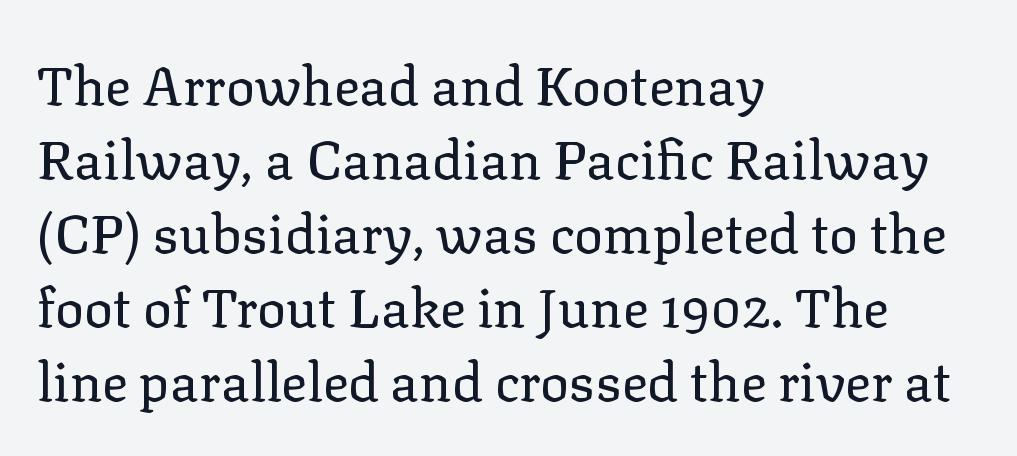
Q: Is the text bold? A: No.
Q: Is the text italic (slanted)? A: No, it is upright.
Q: Is the typeface a serif or a sans-serif typeface? A: Serif.
Q: Is the text underlined? A: No.
Q: How is the paragraph aligned? A: Left-aligned.
Q: Is the spacing between letters normal or unusually wide? A: Normal.
Q: Is the spacing between lines tight, normal or loose? A: Normal.
Q: Width (condensed, normal, or wide)? A: Normal.
Q: Stroke contrast? A: Low.
Q: x-height? A: Medium.
Q: Monospaced? A: No.
